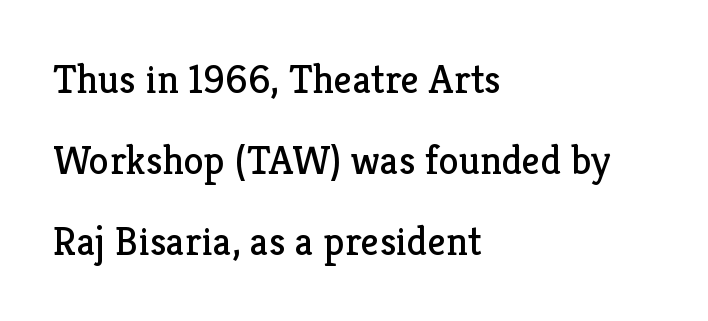
{"serif": "yes", "italic": "no", "bold": "no", "weight": "regular", "width": "normal", "stroke_contrast": "low", "x_height": "medium", "monospaced": "no", "underline": "no", "align": "left", "line_spacing": "loose", "line_spacing_ratio": 1.98, "letter_spacing": "normal", "letter_spacing_em": 0.0, "glyph_px": 41}
